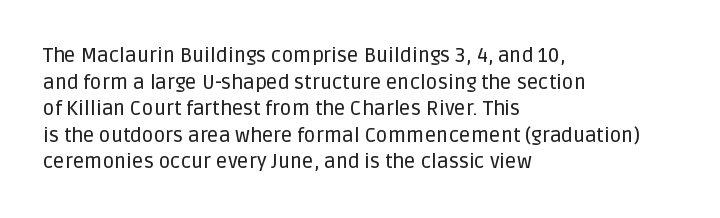
Q: Is the text italic (slanted)? A: No, it is upright.
Q: Is the text underlined? A: No.
Q: How is the paragraph aligned? A: Left-aligned.
Q: Is the spacing between letters normal or unusually wide? A: Normal.
Q: Is the spacing between lines tight, normal or loose? A: Normal.
